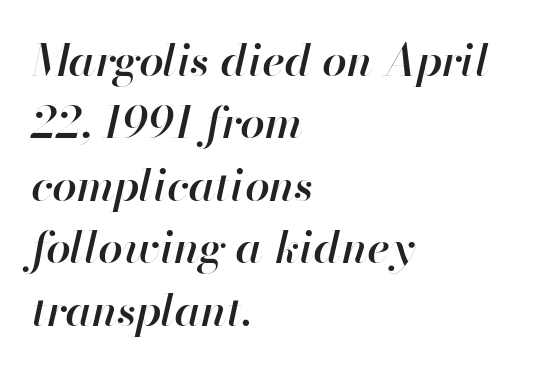
The image shows 44 px semibold type, italic (leaning right); set left-aligned, normal line spacing (1.42x), normal letter spacing, not underlined; high stroke contrast and a small x-height.
